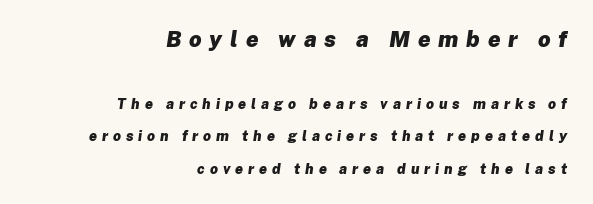
{"italic": "yes", "lean": "right", "slant_degrees": 8, "bold": "yes", "underline": "no", "align": "right", "line_spacing": "loose", "line_spacing_ratio": 2.32, "letter_spacing": "wide", "letter_spacing_em": 0.36, "larger_block": "first", "size_ratio": 1.57, "glyph_px": 22}
